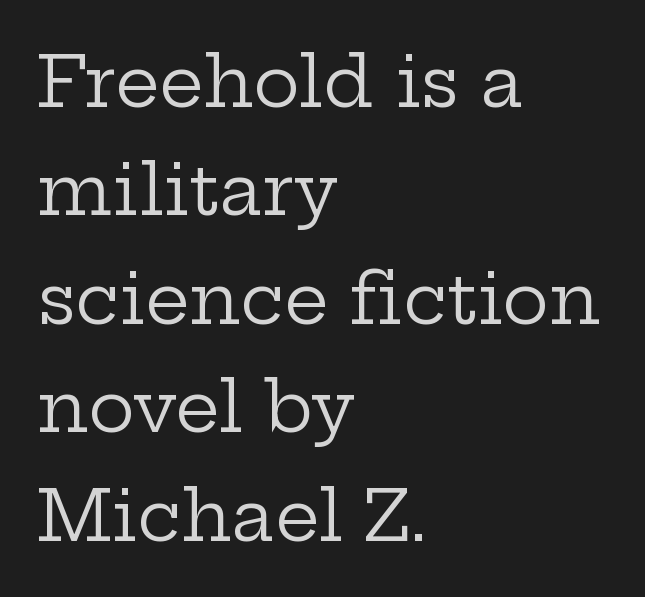
Q: Is the text bold? A: No.
Q: Is the text italic (slanted)? A: No, it is upright.
Q: Is the typeface a serif or a sans-serif typeface? A: Serif.
Q: Is the text underlined? A: No.
Q: How is the paragraph aligned? A: Left-aligned.
Q: Is the spacing between letters normal or unusually wide? A: Normal.
Q: Is the spacing between lines tight, normal or loose? A: Normal.
Q: Width (condensed, normal, or wide)? A: Wide.
Q: Stroke contrast? A: Low.
Q: x-height? A: Medium.
Q: Monospaced? A: No.
